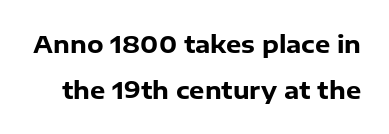
{"italic": "no", "bold": "yes", "underline": "no", "line_spacing": "loose", "line_spacing_ratio": 1.93, "letter_spacing": "normal", "letter_spacing_em": 0.0, "glyph_px": 24}
